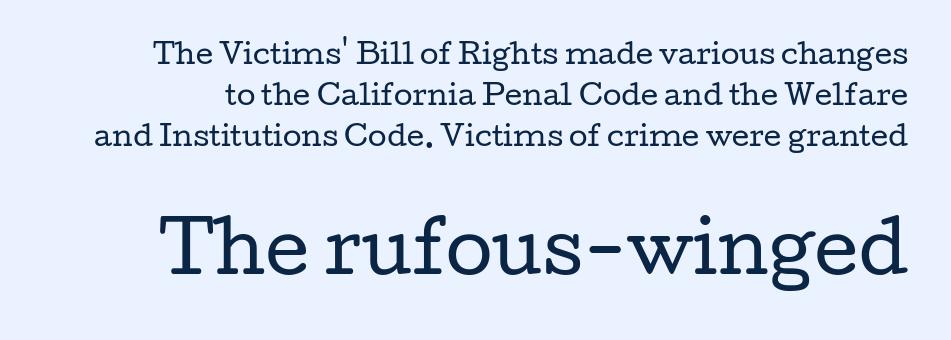
Ascenders rise straight up at ninety degrees. This rendering leaves character spacing at its baseline value. The vertical gap from one line to the next is medium. The designer gave the closing block more size than the opening block.
